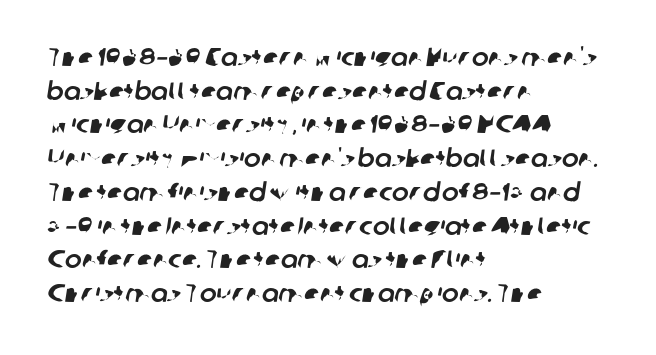
Tracking here is standard; glyphs follow each other at the usual distance. The foot of each line stays bare and open. Leading matches the norm, producing a regular column. The rag falls on the right side of this text block.
